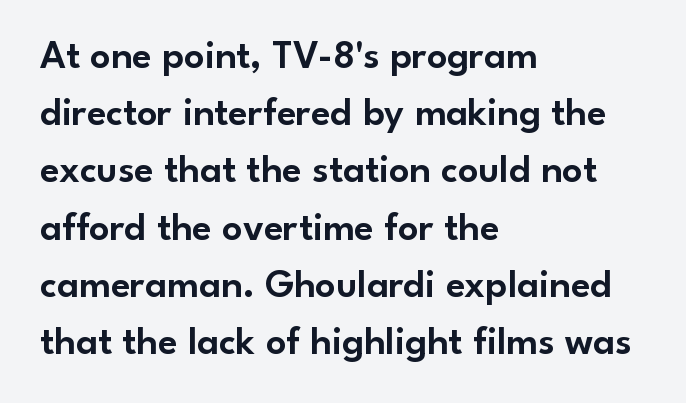
{"serif": "no", "italic": "no", "width": "normal", "stroke_contrast": "low", "x_height": "small", "monospaced": "no", "underline": "no", "align": "left", "line_spacing": "normal", "line_spacing_ratio": 1.43, "letter_spacing": "normal", "letter_spacing_em": 0.0, "glyph_px": 40}
